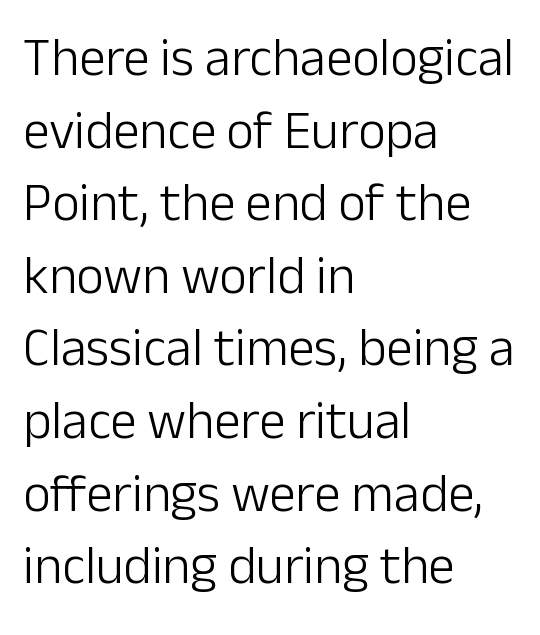
The image shows 53 px light sans-serif type, upright; set left-aligned, normal line spacing (1.37x), normal letter spacing, not underlined; low stroke contrast and a medium x-height.
